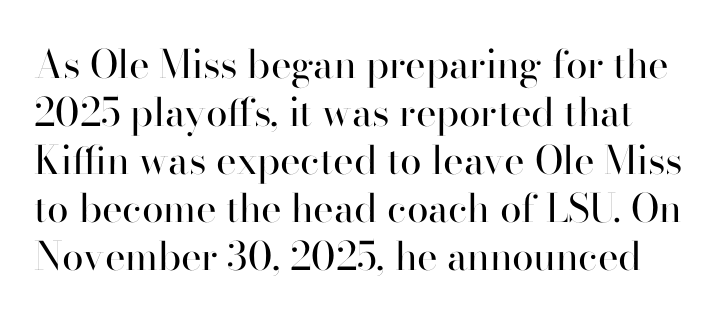
The letters sit at their default tracking, neither squeezed nor spread. Regarding serifs, this sample does without them. A light-to-regular cut is what we see here. Decoration check: the copy has no underline. Quick note: not italic, upright. These lines are rendered in a variable-pitch font.
